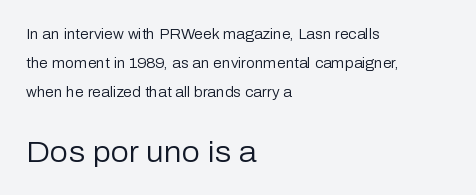
The zone under the glyphs is completely vacant. Horizontal bands of white between lines are thick stripes. Does the copy run flush right? No — it runs flush left. The letters carry no serifs — their stems end cleanly without finishing strokes.
